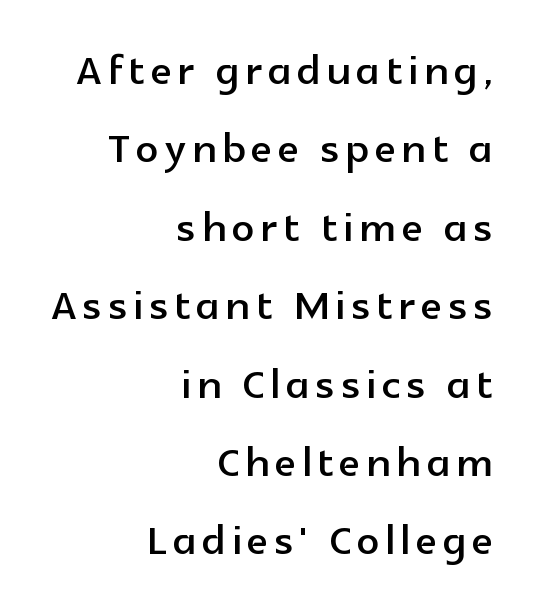
The image shows 56 px sans-serif type, upright; set right-aligned, normal line spacing (1.4x), not underlined; a medium x-height.
